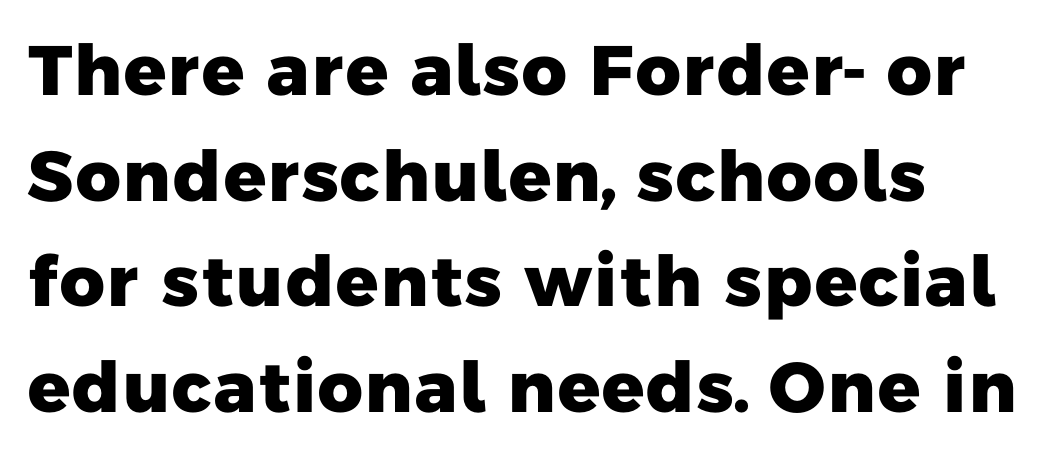
Line beginnings align vertically; line endings do not. Heavy-handed strokes throughout: this text is bold. Standard letterfit; no display-style spreading of the glyphs. Vertically, the passage feels balanced, rows spaced as you'd expect. Observe the absence of serifs on each vertical stroke in this sample.
